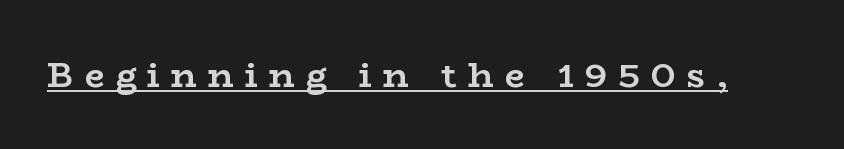
The image shows 35 px semibold, wide serif type, upright; set unusually wide letter spacing (+0.32 em), underlined; low stroke contrast and a medium x-height.
